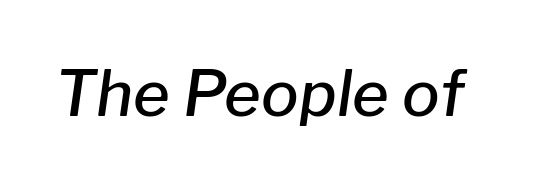
The image shows 63 px semibold type, italic (leaning right); set normal letter spacing, not underlined; low stroke contrast and a medium x-height.
